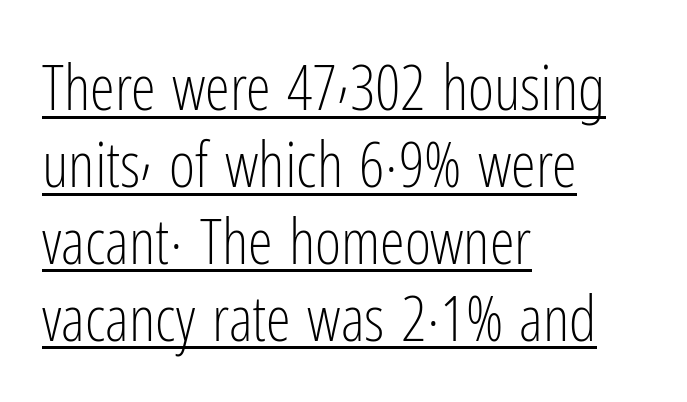
{"serif": "no", "italic": "no", "bold": "no", "weight": "light", "width": "condensed", "stroke_contrast": "low", "x_height": "medium", "monospaced": "no", "underline": "yes", "align": "left", "line_spacing_ratio": 1.22, "letter_spacing": "normal", "letter_spacing_em": 0.0, "glyph_px": 63}
